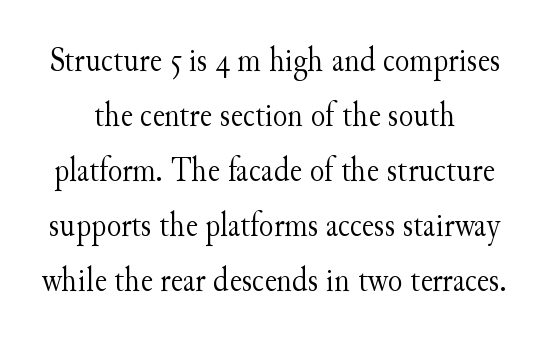
Q: Is the text bold? A: No.
Q: Is the text italic (slanted)? A: No, it is upright.
Q: Is the typeface a serif or a sans-serif typeface? A: Serif.
Q: Is the text underlined? A: No.
Q: Is the spacing between letters normal or unusually wide? A: Normal.
Q: Is the spacing between lines tight, normal or loose? A: Normal.
Q: Width (condensed, normal, or wide)? A: Normal.
Q: Stroke contrast? A: Medium.
Q: x-height? A: Small.
Q: Monospaced? A: No.
